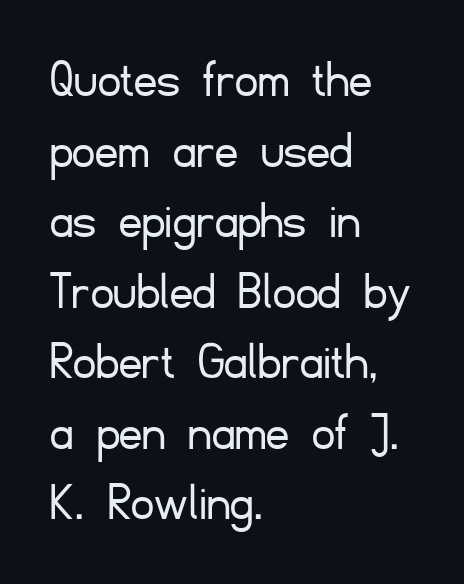
The image shows 56 px light sans-serif type, upright; set left-aligned, normal line spacing (1.26x), normal letter spacing, not underlined; low stroke contrast and a small x-height.
